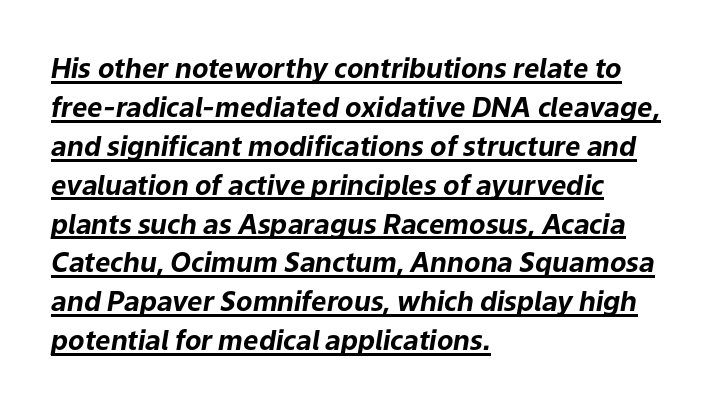
Whoever set this chose a conventional vertical rhythm. The rendering uses a bold face; every stroke is thick and dark. Characters follow at the spacing the type designer built in. The ragged edge is on the right, which tells us the setting is flush left.
